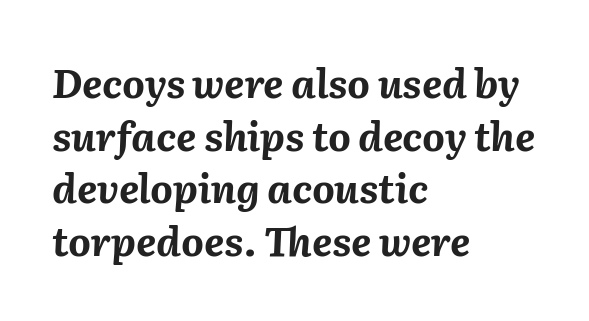
Q: Is the text bold? A: Yes.
Q: Is the text italic (slanted)? A: Yes, it leans right by about 2 degrees.
Q: Is the text underlined? A: No.
Q: How is the paragraph aligned? A: Left-aligned.
Q: Is the spacing between letters normal or unusually wide? A: Normal.
Q: Is the spacing between lines tight, normal or loose? A: Normal.
Q: Width (condensed, normal, or wide)? A: Normal.
Q: Stroke contrast? A: Medium.
Q: x-height? A: Medium.
Q: Monospaced? A: No.
